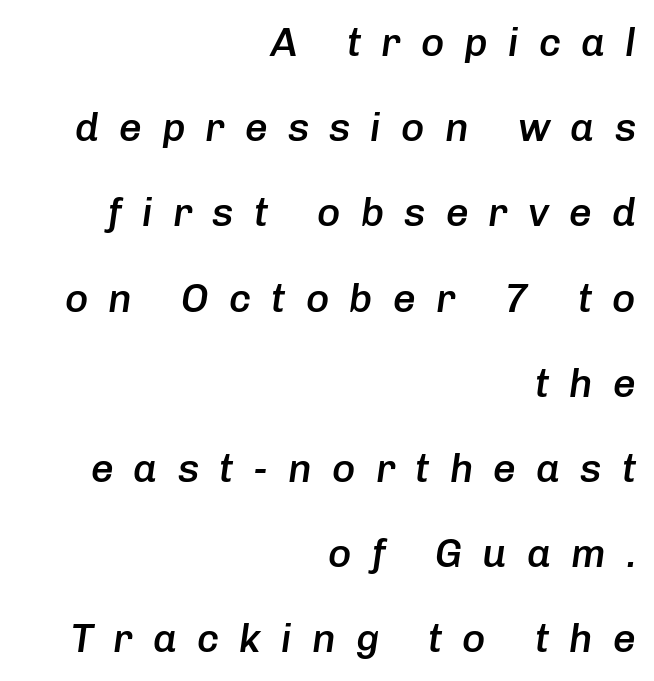
The image shows 40 px semibold type, italic (leaning right); set right-aligned, loose line spacing (2.13x), unusually wide letter spacing (+0.5 em), not underlined; low stroke contrast and a medium x-height.
